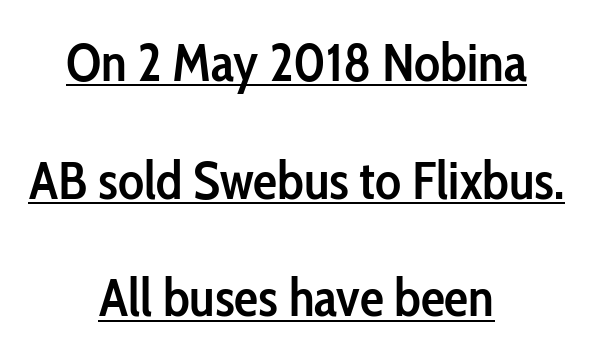
Q: Is the text bold? A: Semi-bold.
Q: Is the text italic (slanted)? A: No, it is upright.
Q: Is the typeface a serif or a sans-serif typeface? A: Sans-serif.
Q: Is the text underlined? A: Yes.
Q: How is the paragraph aligned? A: Centered.
Q: Is the spacing between letters normal or unusually wide? A: Normal.
Q: Is the spacing between lines tight, normal or loose? A: Loose.
Q: Width (condensed, normal, or wide)? A: Condensed.
Q: Stroke contrast? A: Low.
Q: x-height? A: Medium.
Q: Monospaced? A: No.
